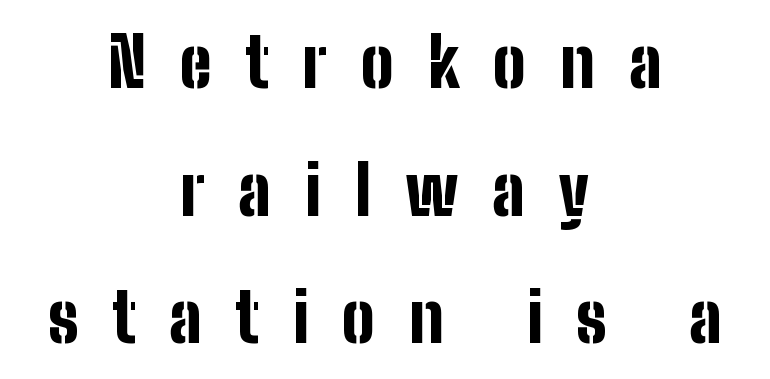
The face used here has the dense, thick strokes of a bold. The paragraph has two soft edges and a firm central axis. This sample has the flowing, uneven cadence of proportional lettering. Glyph-to-glyph distance is far greater than everyday printed text. This sample uses an upright cut, with every glyph sitting square on the baseline. Grotesque or geometric, the face here clearly has no serifs.
